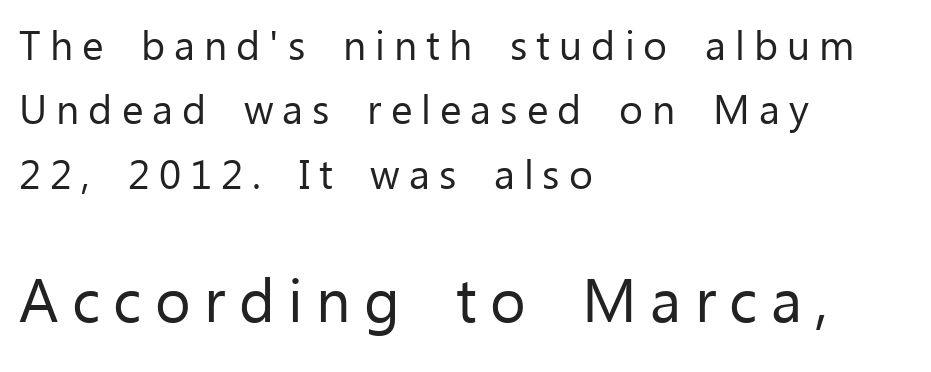
{"serif": "no", "italic": "no", "bold": "no", "weight": "regular", "width": "normal", "stroke_contrast": "low", "x_height": "medium", "monospaced": "no", "underline": "no", "align": "left", "line_spacing": "normal", "line_spacing_ratio": 1.57, "letter_spacing": "wide", "letter_spacing_em": 0.22, "larger_block": "second", "size_ratio": 1.49, "glyph_px": 61}
